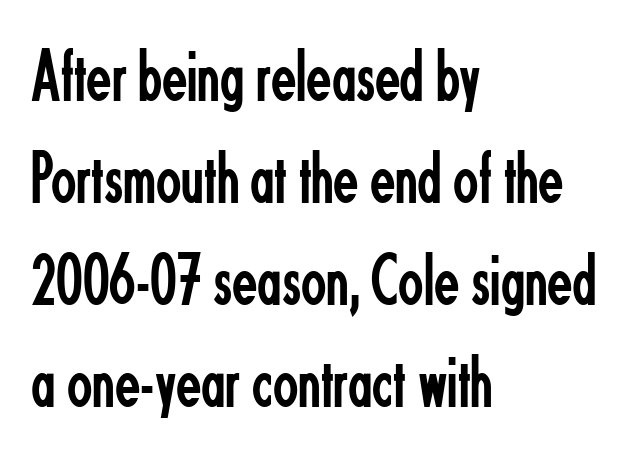
Words appear dense and cohesive because spacing is normal. The text was rendered using a sans face with plain stroke endings. Posture: upright roman. The strokes carry an ordinary text weight at most. Rule under the text: the space is simply empty.
